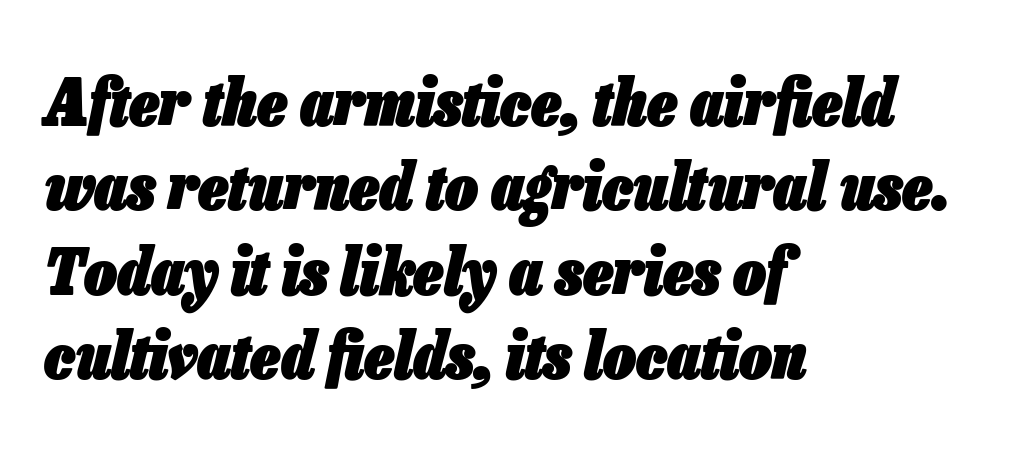
The image shows 65 px heavy, condensed type, italic (leaning right); set left-aligned, normal line spacing (1.3x), normal letter spacing, not underlined; low stroke contrast and a medium x-height.
